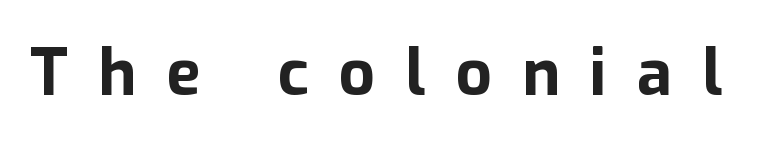
Weight: bold. Spacing between characters has been opened up far beyond the box default. Unlike italic type, these characters show no tilt at all. Is this a sans? Yes — the strokes have no serifs.
